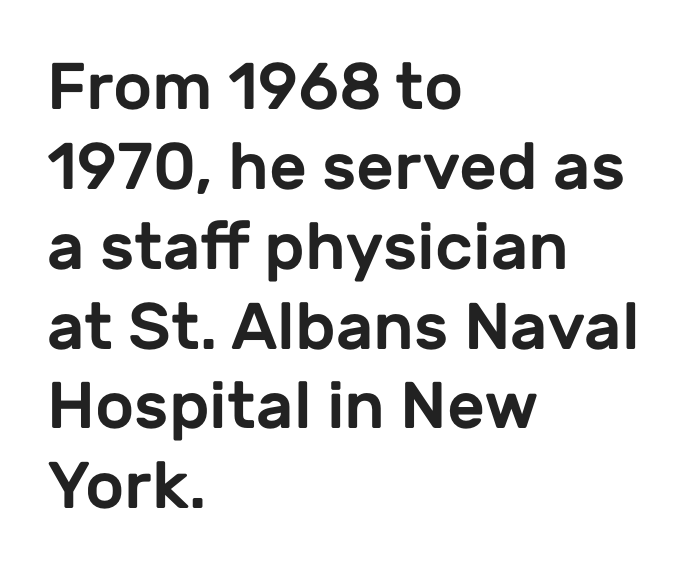
{"serif": "no", "italic": "no", "width": "normal", "stroke_contrast": "low", "x_height": "medium", "monospaced": "no", "underline": "no", "align": "left", "line_spacing_ratio": 1.21, "letter_spacing": "normal", "letter_spacing_em": 0.0, "glyph_px": 66}
